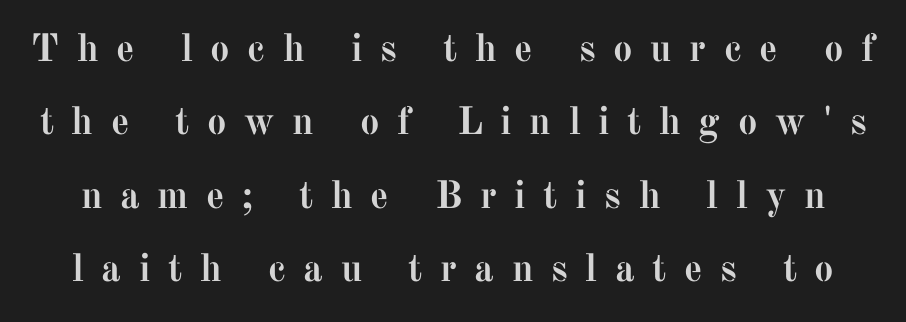
The image shows 39 px semibold serif type, upright; set line spacing 1.88x, unusually wide letter spacing (+0.45 em), not underlined; medium stroke contrast and a medium x-height.
